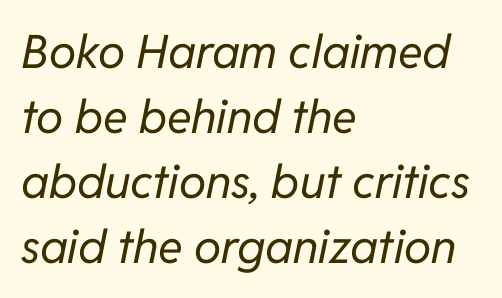
Q: Is the text bold? A: No.
Q: Is the text italic (slanted)? A: Yes, it leans right by about 11 degrees.
Q: Is the text underlined? A: No.
Q: How is the paragraph aligned? A: Left-aligned.
Q: Is the spacing between letters normal or unusually wide? A: Normal.
Q: Is the spacing between lines tight, normal or loose? A: Normal.
Q: Width (condensed, normal, or wide)? A: Normal.
Q: Stroke contrast? A: Low.
Q: x-height? A: Medium.
Q: Monospaced? A: No.
